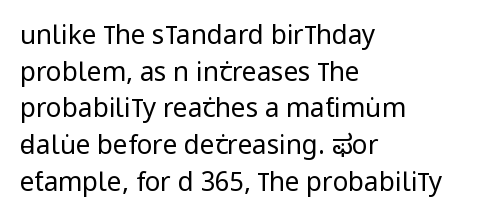
The image shows 26 px text type, upright; set left-aligned, normal line spacing (1.41x), normal letter spacing, not underlined.
